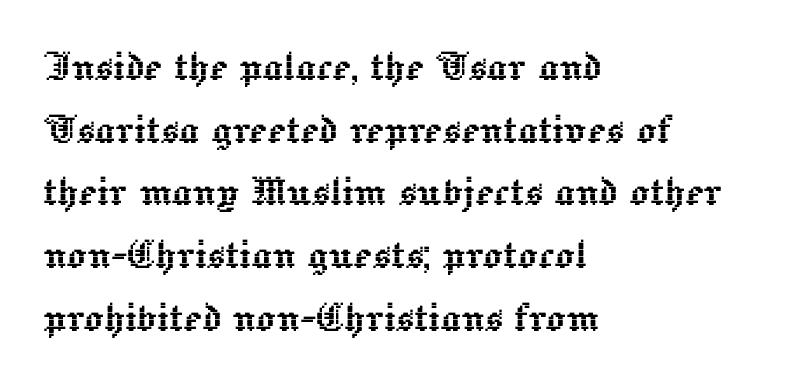
The foot of each line stays bare and open. Honestly, the letter spacing is just normal — you wouldn't notice it. When letters stand straight like this, we call the style roman or upright. Line beginnings align vertically; line endings do not. Interline gaps are of average width in this sample. Do the characters align in a grid? No, the font is proportional.
